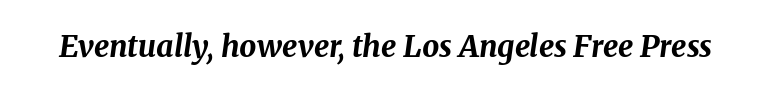
A typesetter would mark this as italic. Spacing verdict: proportional, widths tailored to each character. The tracking reads as untouched default to a designer's eye. The letters are bold, with thick, heavy strokes. A bare baseline throughout the passage.
